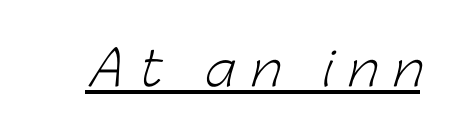
These lines are rendered in a variable-pitch font. The line texture is sparse and dotted thanks to wide tracking. Compared with a typical body face, this is equally light or lighter still. Typographically, this falls in the sans-serif category. Students, observe the line beneath the letters — that is underlining.
